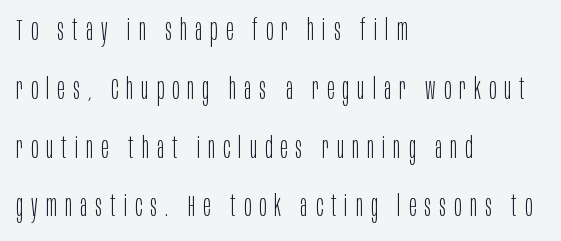
The weight would be labelled regular, book, light, or lighter still. Caption: multi-line text, flush left, ragged right. Baseline-to-baseline distance is far greater than the letter height. Descenders hang freely into open space.
